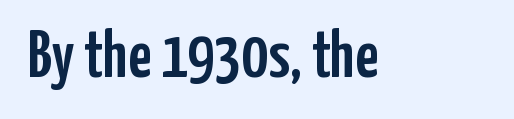
{"serif": "no", "italic": "no", "width": "condensed", "stroke_contrast": "low", "x_height": "medium", "monospaced": "no", "underline": "no", "letter_spacing": "normal", "letter_spacing_em": 0.0, "glyph_px": 66}
